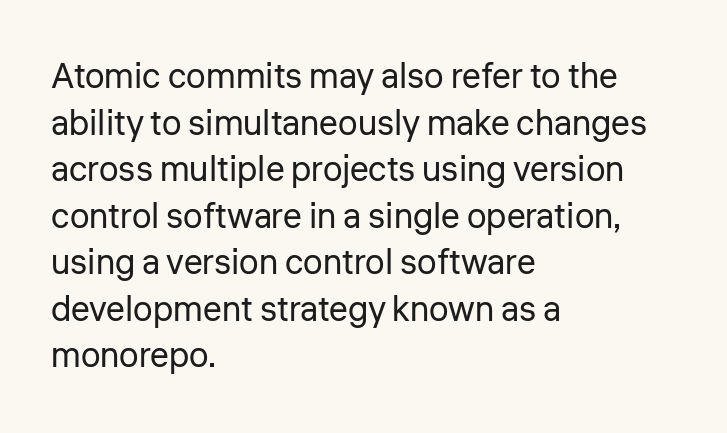
Q: Is the text bold? A: No.
Q: Is the text italic (slanted)? A: No, it is upright.
Q: Is the typeface a serif or a sans-serif typeface? A: Sans-serif.
Q: Is the text underlined? A: No.
Q: How is the paragraph aligned? A: Left-aligned.
Q: Is the spacing between letters normal or unusually wide? A: Normal.
Q: Is the spacing between lines tight, normal or loose? A: Normal.
Q: Width (condensed, normal, or wide)? A: Normal.
Q: Stroke contrast? A: Low.
Q: x-height? A: Medium.
Q: Monospaced? A: No.
